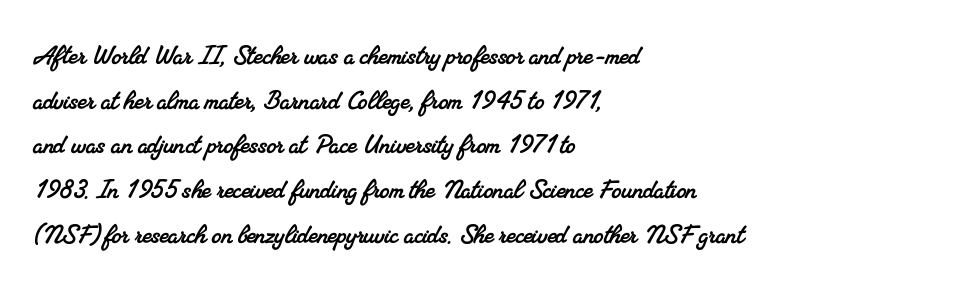
{"serif": "yes", "width": "normal", "stroke_contrast": "medium", "x_height": "small", "monospaced": "no", "underline": "no", "align": "left", "line_spacing": "normal", "line_spacing_ratio": 1.44, "letter_spacing": "normal", "letter_spacing_em": 0.0, "glyph_px": 31}
